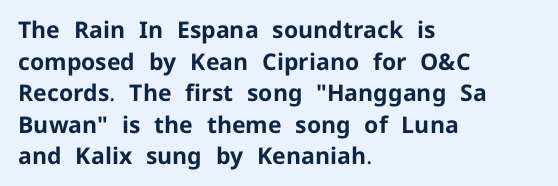
The image shows 23 px bold type, upright; set left-aligned, normal line spacing (1.37x), normal letter spacing, not underlined.
